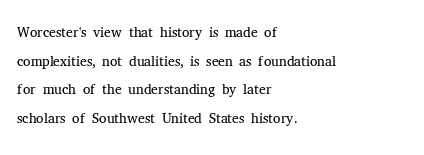
{"italic": "no", "bold": "no", "underline": "no", "align": "left", "line_spacing": "normal", "line_spacing_ratio": 1.36, "letter_spacing": "normal", "letter_spacing_em": 0.0, "glyph_px": 21}
